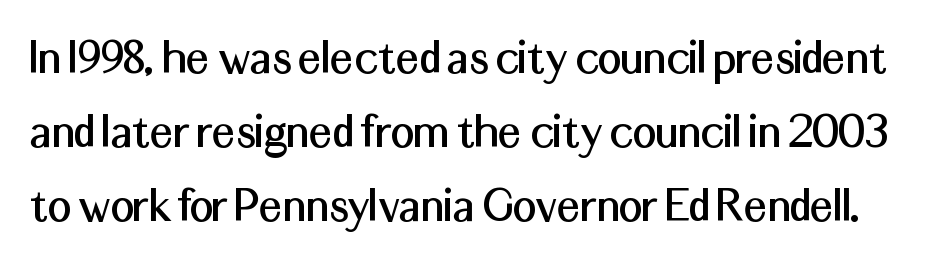
The image shows 52 px sans-serif type, upright; set normal line spacing (1.42x), normal letter spacing, not underlined; medium stroke contrast and a medium x-height.
